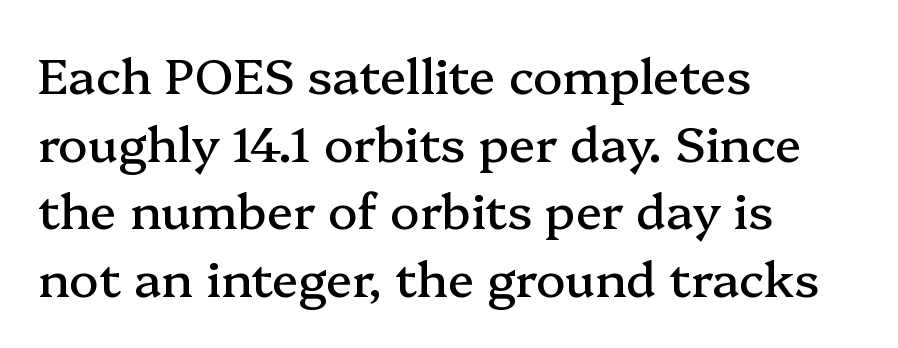
{"serif": "yes", "italic": "no", "width": "normal", "stroke_contrast": "medium", "x_height": "medium", "monospaced": "no", "underline": "no", "align": "left", "line_spacing": "normal", "line_spacing_ratio": 1.38, "letter_spacing": "normal", "letter_spacing_em": 0.0, "glyph_px": 49}
